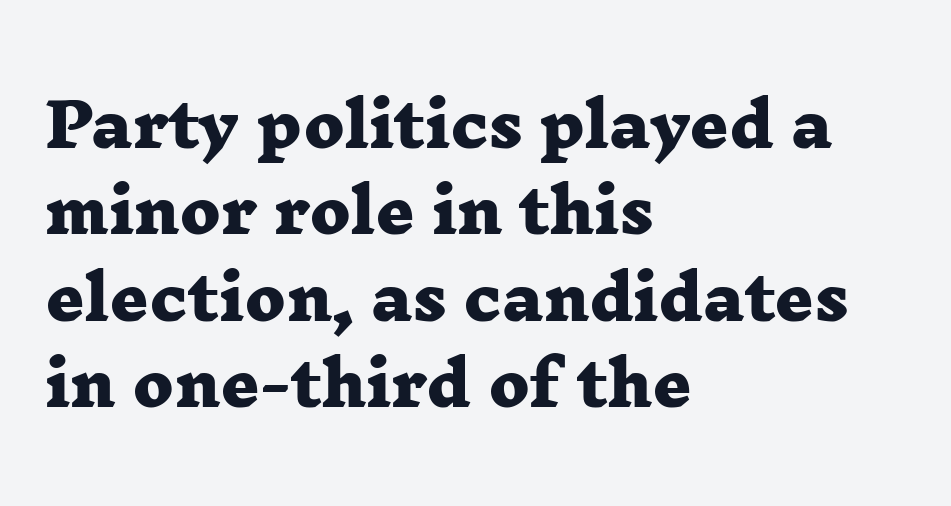
The image shows 60 px heavy, wide serif type; set left-aligned, normal line spacing (1.44x), normal letter spacing, not underlined; low stroke contrast and a medium x-height.
